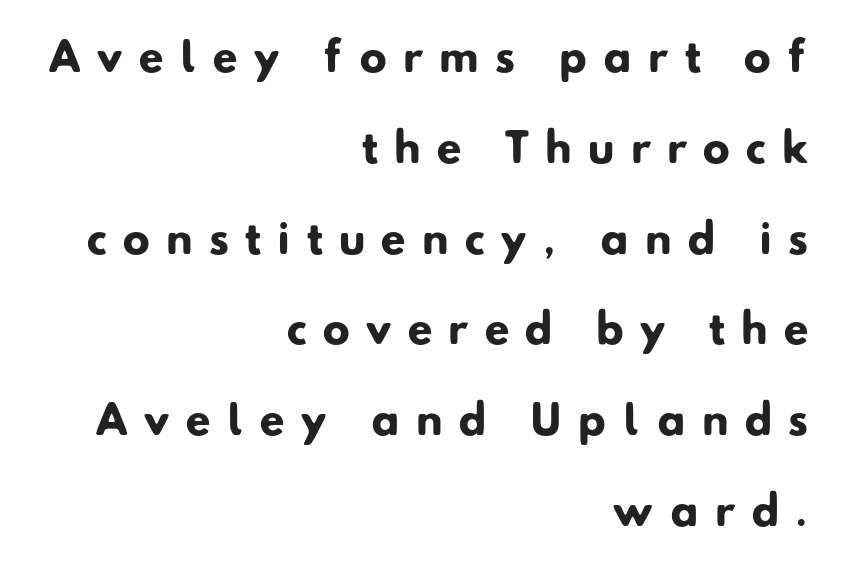
The image shows 40 px heavy sans-serif type; set right-aligned, loose line spacing (2.27x), unusually wide letter spacing (+0.41 em), not underlined; low stroke contrast and a small x-height.
